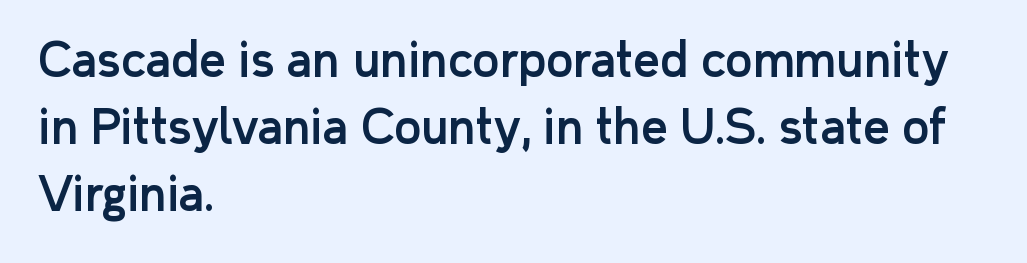
These lines are set flush left with a ragged right edge. Successive baselines arrive at the customary interval. The typography opts for an upright posture over an oblique one. To sum up the face: it is a sans, with no serifs. Decoration check: the copy has no underline.
